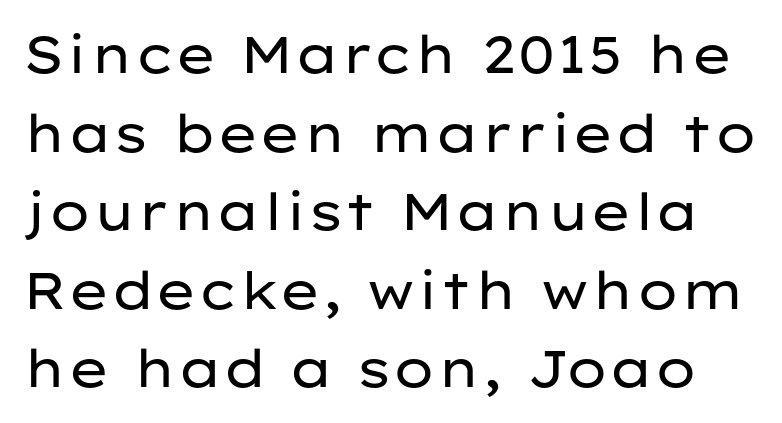
What's the leading like? Ordinary, nothing unusual. Each letter's strokes conclude bluntly, with no projecting serifs. Underlining? Definitely not there. Style check: upright.
